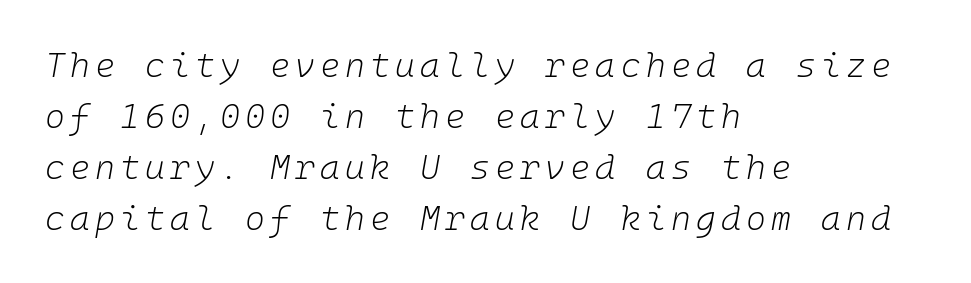
Horizontally, the lines are justified to the leading edge only. Weight: regular or lighter. The font's italic variant was chosen for this text. The rows are spaced the way most documents space them.
